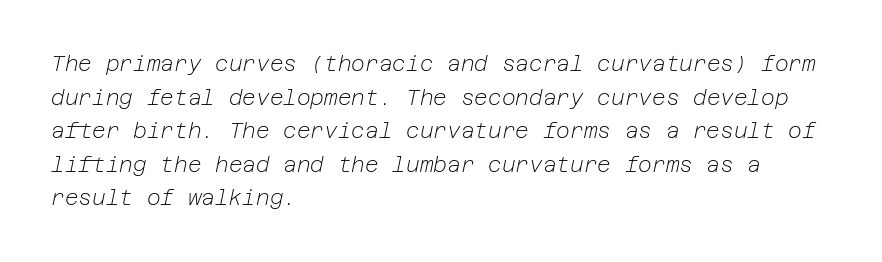
The image shows 21 px text type, italic (leaning right); set left-aligned, normal line spacing (1.6x), normal letter spacing, not underlined.
